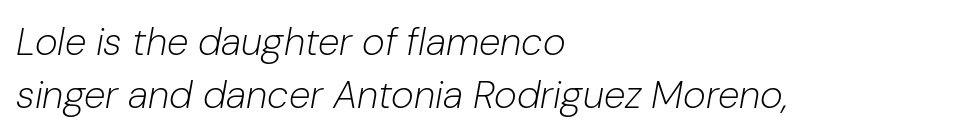
The image shows 39 px light type, italic (leaning right); set left-aligned, normal line spacing (1.36x), normal letter spacing, not underlined; low stroke contrast and a medium x-height.
